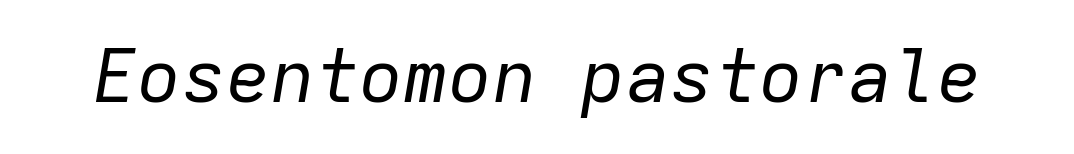
Q: Is the text bold? A: No.
Q: Is the text italic (slanted)? A: Yes, it leans right by about 9 degrees.
Q: Is the text underlined? A: No.
Q: Is the spacing between letters normal or unusually wide? A: Normal.
Q: Width (condensed, normal, or wide)? A: Normal.
Q: Stroke contrast? A: Low.
Q: x-height? A: Medium.
Q: Monospaced? A: Yes.
